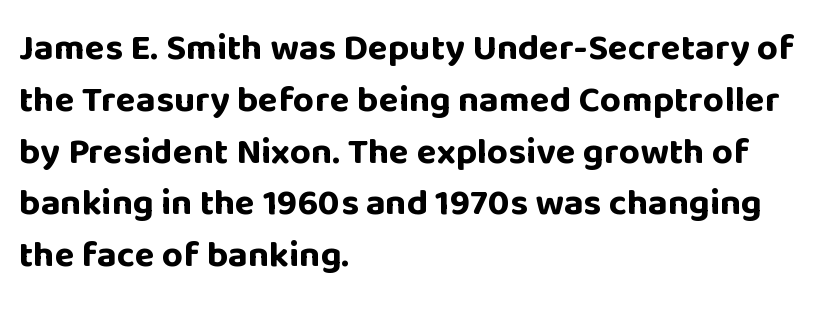
The image shows 37 px bold sans-serif type, upright; set left-aligned, normal line spacing (1.4x), normal letter spacing, not underlined; low stroke contrast and a large x-height.
